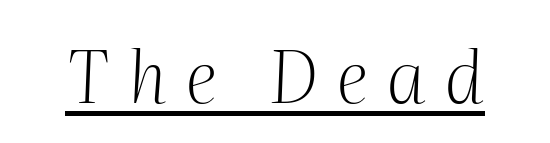
{"serif": "yes", "italic": "yes", "lean": "right", "slant_degrees": 2, "bold": "no", "weight": "light", "width": "normal", "stroke_contrast": "medium", "x_height": "medium", "monospaced": "no", "underline": "yes", "letter_spacing": "wide", "letter_spacing_em": 0.26, "glyph_px": 73}
